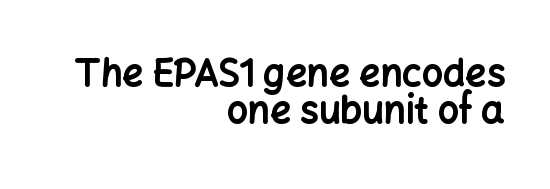
Q: Is the text bold? A: Yes.
Q: Is the text italic (slanted)? A: No, it is upright.
Q: Is the typeface a serif or a sans-serif typeface? A: Sans-serif.
Q: Is the text underlined? A: No.
Q: How is the paragraph aligned? A: Right-aligned.
Q: Is the spacing between letters normal or unusually wide? A: Normal.
Q: Is the spacing between lines tight, normal or loose? A: Tight.
Q: Width (condensed, normal, or wide)? A: Normal.
Q: Stroke contrast? A: Low.
Q: x-height? A: Medium.
Q: Monospaced? A: No.
